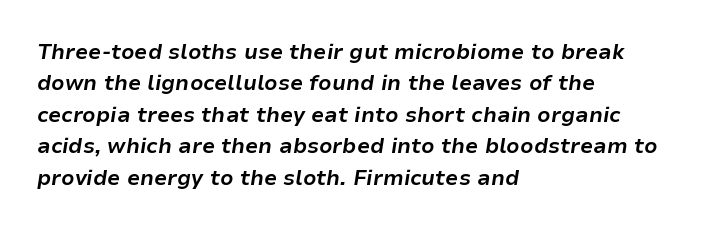
Q: Is the text bold? A: Yes.
Q: Is the text italic (slanted)? A: Yes, it leans right by about 9 degrees.
Q: Is the text underlined? A: No.
Q: How is the paragraph aligned? A: Left-aligned.
Q: Is the spacing between letters normal or unusually wide? A: Normal.
Q: Is the spacing between lines tight, normal or loose? A: Normal.
